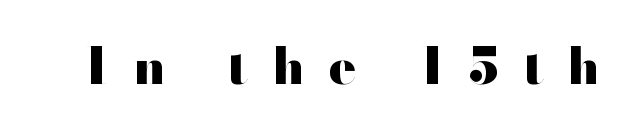
The image shows 50 px heavy, wide sans-serif type, upright; set unusually wide letter spacing (+0.49 em), not underlined; high stroke contrast and a small x-height.
